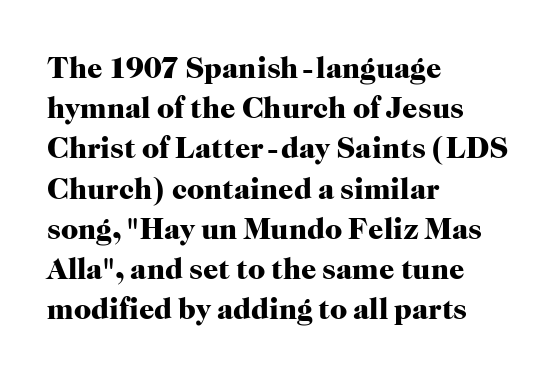
{"serif": "yes", "italic": "no", "bold": "yes", "weight": "heavy", "width": "normal", "stroke_contrast": "high", "x_height": "medium", "monospaced": "no", "underline": "no", "align": "left", "line_spacing": "normal", "line_spacing_ratio": 1.34, "letter_spacing": "normal", "letter_spacing_em": 0.0, "glyph_px": 30}
